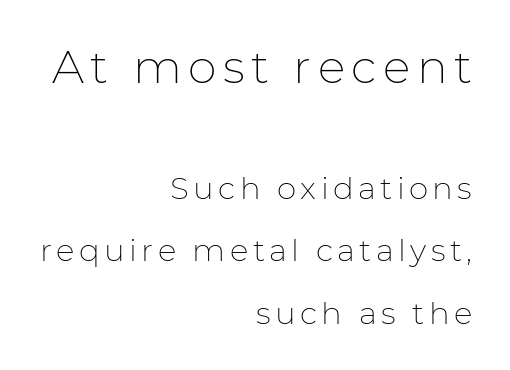
{"serif": "no", "italic": "no", "bold": "no", "weight": "thin", "width": "normal", "stroke_contrast": "low", "x_height": "medium", "monospaced": "no", "underline": "no", "align": "right", "line_spacing": "loose", "line_spacing_ratio": 2.02, "larger_block": "first", "size_ratio": 1.48, "glyph_px": 46}
